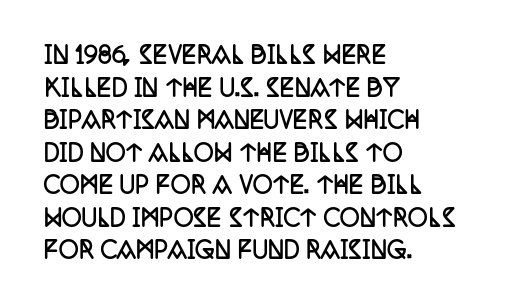
The image shows 22 px bold type, upright; set left-aligned, normal line spacing (1.48x), normal letter spacing, not underlined.
